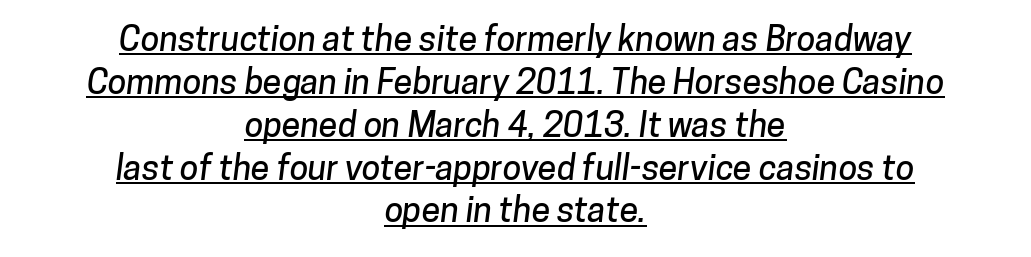
The image shows 34 px sans-serif type; set centered, normal line spacing (1.26x), normal letter spacing, underlined; low stroke contrast and a medium x-height.
